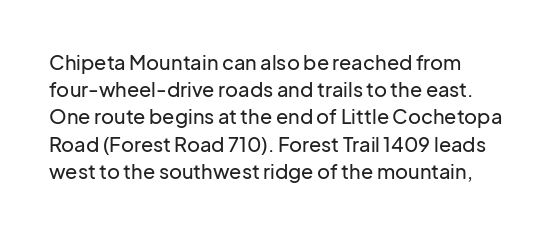
{"italic": "no", "underline": "no", "align": "left", "line_spacing": "normal", "line_spacing_ratio": 1.36, "letter_spacing": "normal", "letter_spacing_em": 0.0, "glyph_px": 20}
